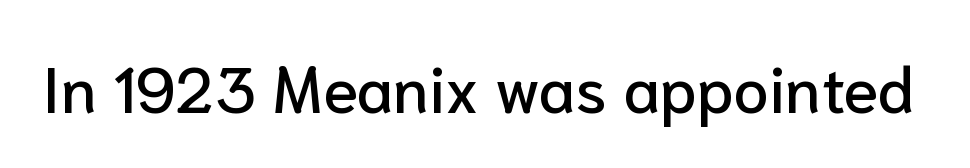
{"serif": "no", "italic": "no", "width": "normal", "stroke_contrast": "low", "x_height": "medium", "monospaced": "no", "underline": "no", "letter_spacing": "normal", "letter_spacing_em": 0.0, "glyph_px": 64}
